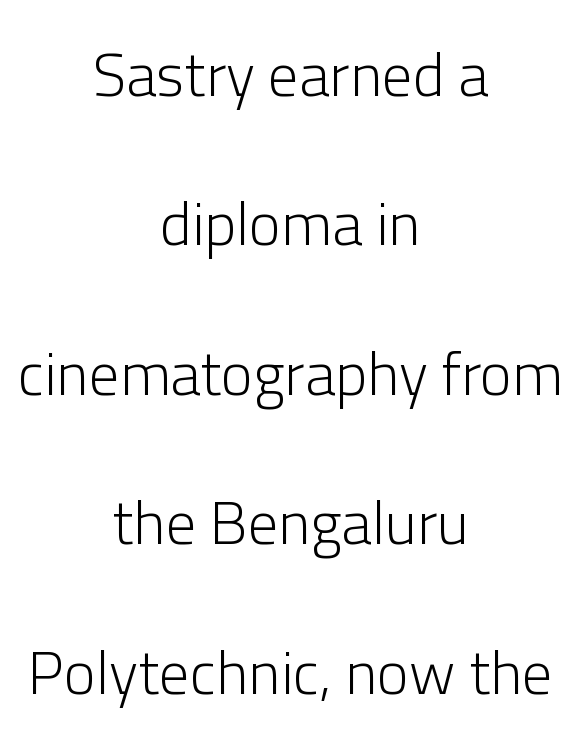
Leading is clearly above the norm, producing a sparse column. Is this a sans? Yes — the strokes have no serifs. Words float on clear page, feet unadorned. Nothing heavy about these letters — not bold at all.
